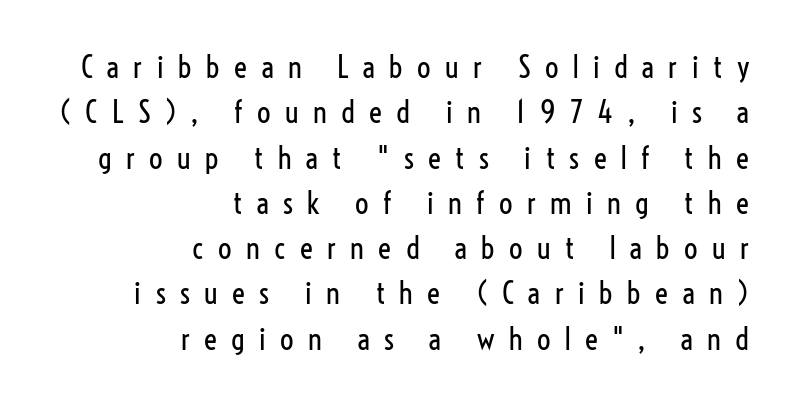
{"serif": "no", "italic": "no", "bold": "no", "weight": "regular", "width": "condensed", "stroke_contrast": "low", "x_height": "medium", "monospaced": "no", "underline": "no", "align": "right", "line_spacing": "normal", "line_spacing_ratio": 1.51, "letter_spacing": "wide", "letter_spacing_em": 0.48, "glyph_px": 30}
